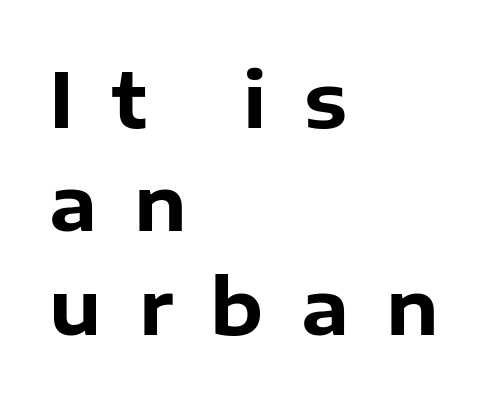
Q: Is the text bold? A: Yes.
Q: Is the text italic (slanted)? A: No, it is upright.
Q: Is the typeface a serif or a sans-serif typeface? A: Sans-serif.
Q: Is the text underlined? A: No.
Q: How is the paragraph aligned? A: Left-aligned.
Q: Is the spacing between letters normal or unusually wide? A: Unusually wide.
Q: Is the spacing between lines tight, normal or loose? A: Normal.
Q: Width (condensed, normal, or wide)? A: Normal.
Q: Stroke contrast? A: Low.
Q: x-height? A: Medium.
Q: Monospaced? A: No.
